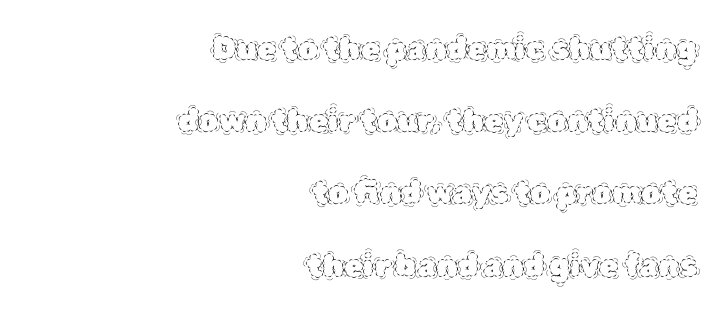
{"italic": "no", "bold": "no", "weight": "thin", "width": "normal", "x_height": "large", "monospaced": "no", "underline": "no", "align": "right", "line_spacing": "loose", "line_spacing_ratio": 2.33, "letter_spacing": "normal", "letter_spacing_em": 0.0, "glyph_px": 31}
